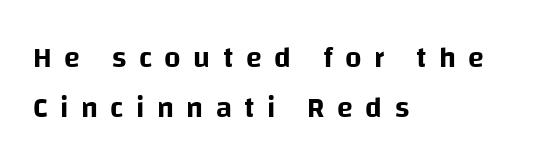
{"serif": "no", "italic": "no", "width": "normal", "stroke_contrast": "low", "x_height": "large", "monospaced": "no", "underline": "no", "align": "left", "line_spacing_ratio": 1.71, "letter_spacing": "wide", "letter_spacing_em": 0.43, "glyph_px": 29}
